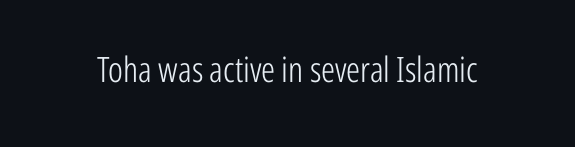
{"serif": "no", "italic": "no", "bold": "no", "weight": "light", "width": "condensed", "stroke_contrast": "low", "x_height": "medium", "monospaced": "no", "underline": "no", "letter_spacing": "normal", "letter_spacing_em": 0.0, "glyph_px": 35}
